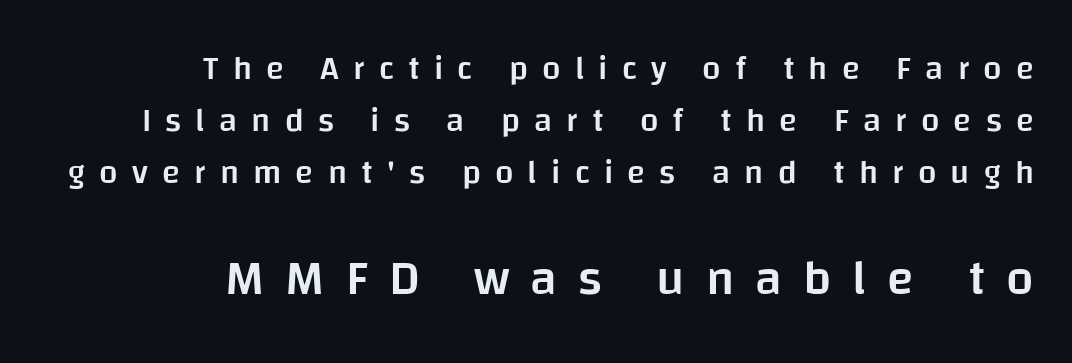
Does the leading feel generous? No, just average. Which of the two is more prominent by size? The second, at the bottom. The letters advance in unequal steps, a hallmark of proportional type. The rendering inserts visible extra space after every character.
